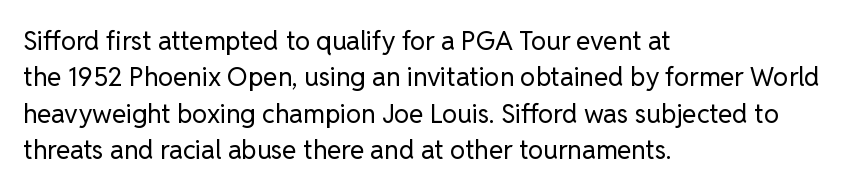
Q: Is the text bold? A: No.
Q: Is the text italic (slanted)? A: No, it is upright.
Q: Is the text underlined? A: No.
Q: How is the paragraph aligned? A: Left-aligned.
Q: Is the spacing between letters normal or unusually wide? A: Normal.
Q: Is the spacing between lines tight, normal or loose? A: Normal.
